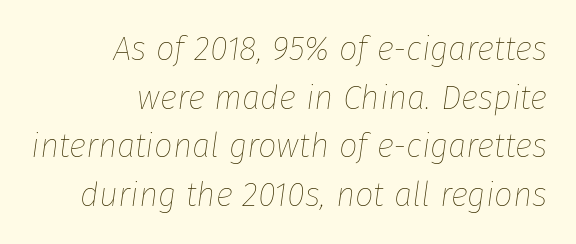
Q: Is the text bold? A: No.
Q: Is the text italic (slanted)? A: Yes, it leans right by about 8 degrees.
Q: Is the text underlined? A: No.
Q: How is the paragraph aligned? A: Right-aligned.
Q: Is the spacing between letters normal or unusually wide? A: Normal.
Q: Is the spacing between lines tight, normal or loose? A: Normal.
Q: Width (condensed, normal, or wide)? A: Normal.
Q: Stroke contrast? A: Low.
Q: x-height? A: Medium.
Q: Monospaced? A: No.
